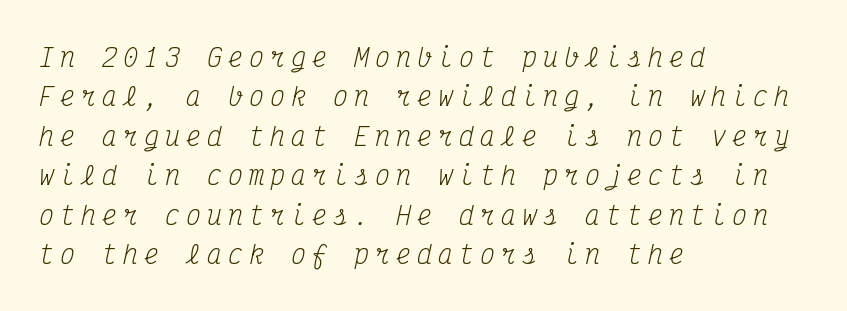
If you measured baseline to baseline, you'd find a middling distance. Each line starts at the same left margin while the right side varies. No letter is thick-stroked: the sample isn't bold. The typography opts for an oblique posture over an upright one. There is plenty of visible air inserted between adjacent glyphs. Words float on clear page, feet unadorned.
